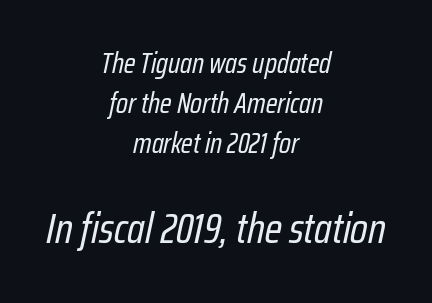
Each letter keeps its own natural width here, so spacing adapts to shape. Notice how the stems are inclined rather than vertical — that's the hallmark of italics. Standard letterfit; no display-style spreading of the glyphs. Weight: not bold — regular or lighter.
